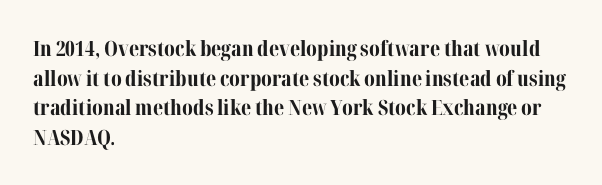
Q: Is the text bold? A: Yes.
Q: Is the text italic (slanted)? A: No, it is upright.
Q: Is the text underlined? A: No.
Q: How is the paragraph aligned? A: Left-aligned.
Q: Is the spacing between letters normal or unusually wide? A: Normal.
Q: Is the spacing between lines tight, normal or loose? A: Normal.
